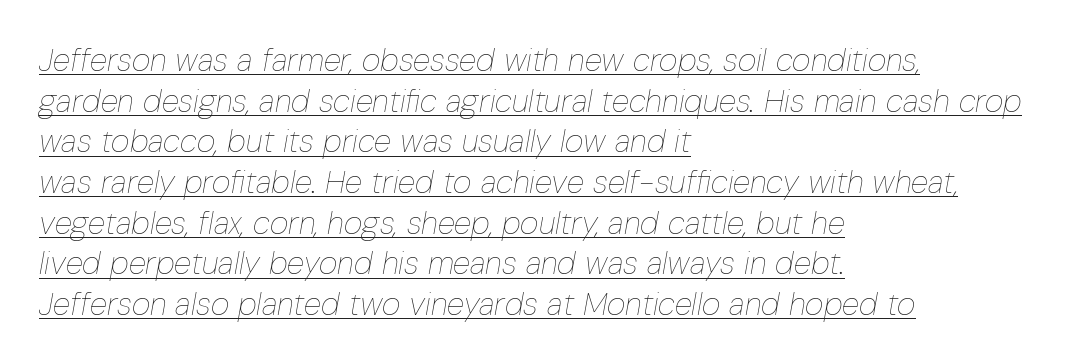
Q: Is the text bold? A: No.
Q: Is the text italic (slanted)? A: Yes, it leans right by about 10 degrees.
Q: Is the text underlined? A: Yes.
Q: How is the paragraph aligned? A: Left-aligned.
Q: Is the spacing between letters normal or unusually wide? A: Normal.
Q: Is the spacing between lines tight, normal or loose? A: Normal.
Q: Width (condensed, normal, or wide)? A: Condensed.
Q: Stroke contrast? A: Low.
Q: x-height? A: Medium.
Q: Monospaced? A: No.
